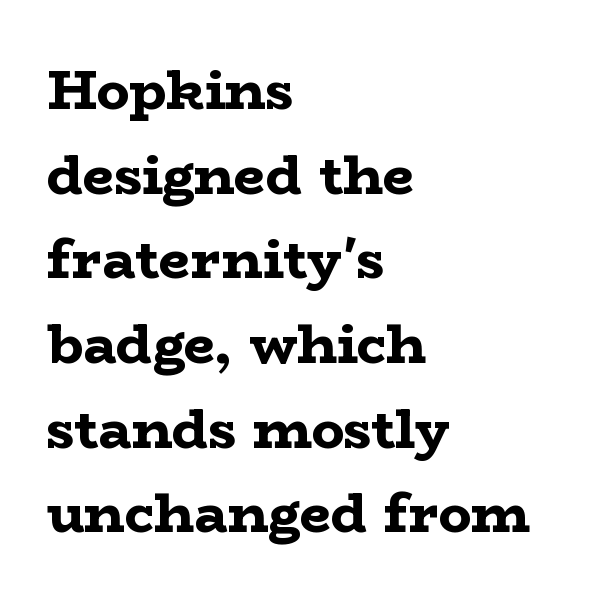
Evenly set lines give the paragraph a standard silhouette. You could not count columns in this text — the font is proportionally spaced. Horizontally, the lines are justified to the leading edge only. Italic: no, the glyphs are upright roman. Any mark beneath the type? The region is blank. What stands out about the letter spacing? Nothing — it is the standard amount.
